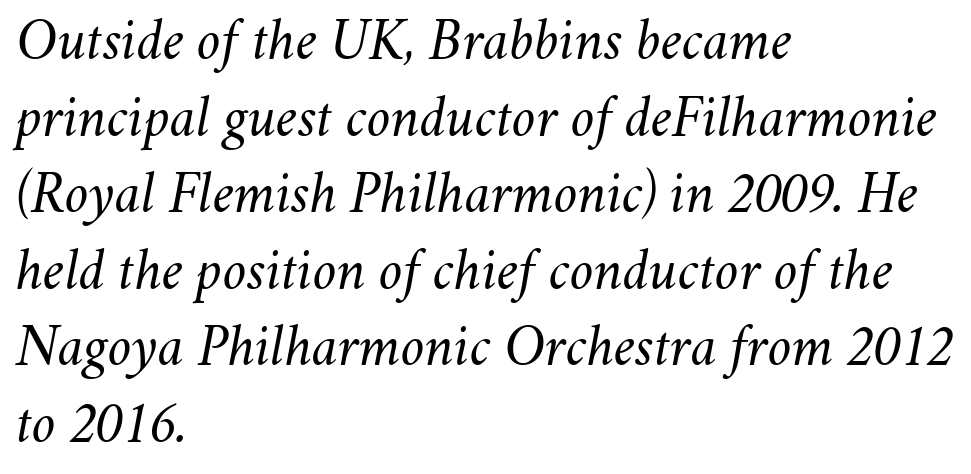
The image shows 58 px regular-weight type, italic (leaning right); set left-aligned, normal line spacing (1.32x), normal letter spacing, not underlined; medium stroke contrast and a small x-height.
